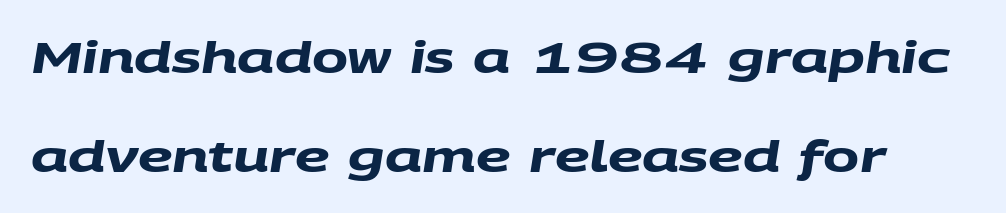
{"serif": "no", "bold": "yes", "weight": "heavy", "width": "wide", "stroke_contrast": "medium", "x_height": "large", "monospaced": "no", "underline": "no", "line_spacing": "loose", "line_spacing_ratio": 2.3, "letter_spacing": "normal", "letter_spacing_em": 0.0, "glyph_px": 43}
